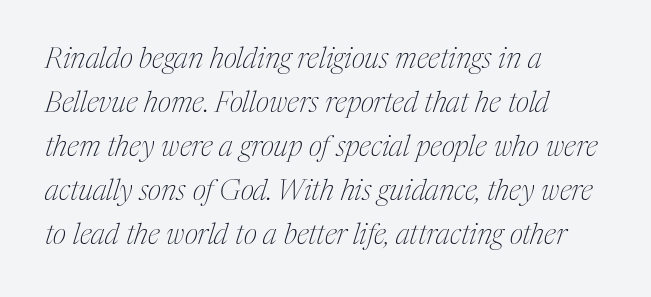
{"serif": "yes", "italic": "yes", "lean": "right", "slant_degrees": 17, "bold": "no", "weight": "thin", "width": "condensed", "stroke_contrast": "medium", "x_height": "medium", "monospaced": "no", "underline": "no", "align": "left", "line_spacing": "normal", "line_spacing_ratio": 1.52, "letter_spacing": "normal", "letter_spacing_em": 0.0, "glyph_px": 29}
